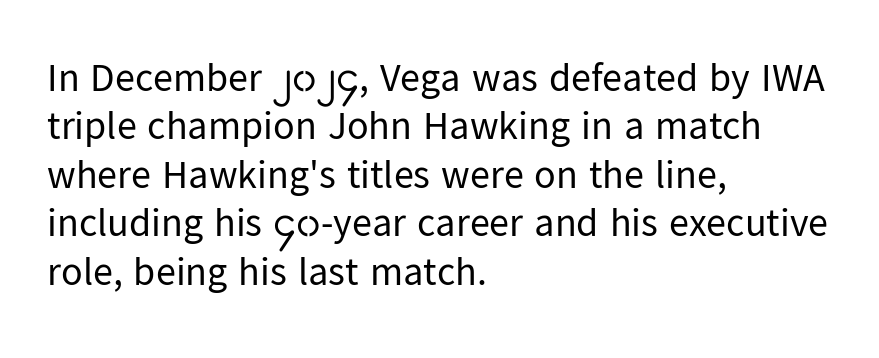
The specimen omits any rule beneath the text block's lines. Quick note: not italic, upright. Teacher's note: observe the even left margin — that is flush-left alignment. You can tell from the bare stems that sans-serif type was used. Character widths vary here, with narrow letters taking less room than wide ones.
